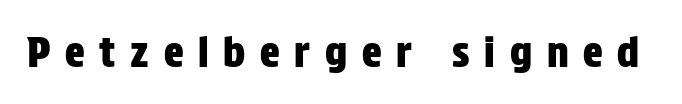
Glance below the letters and you will spot only blank space. Quick note: not italic, upright. You could not count columns in this text — the font is proportionally spaced. Characters follow at a spacing far wider than the type designer built in. Note: no serifs on the glyphs.
